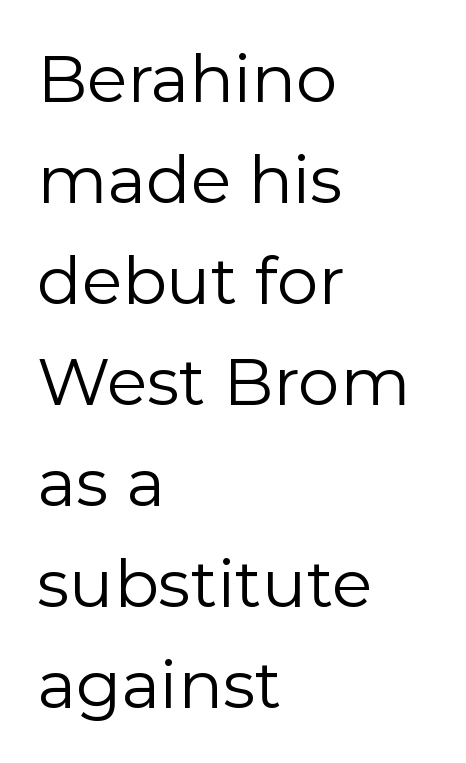
{"serif": "no", "italic": "no", "bold": "no", "weight": "regular", "width": "normal", "stroke_contrast": "low", "x_height": "medium", "monospaced": "no", "underline": "no", "align": "left", "line_spacing": "normal", "line_spacing_ratio": 1.53, "letter_spacing": "normal", "letter_spacing_em": 0.0, "glyph_px": 66}
